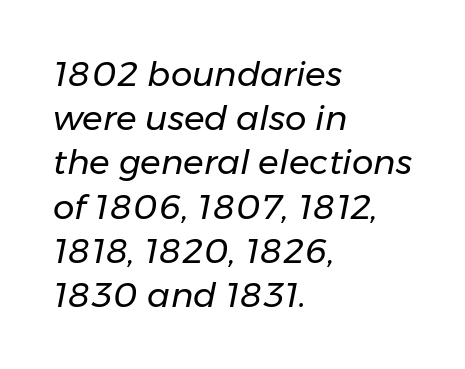
The image shows 34 px regular-weight type, italic (leaning right); set left-aligned, normal line spacing (1.3x), normal letter spacing, not underlined; low stroke contrast and a medium x-height.
